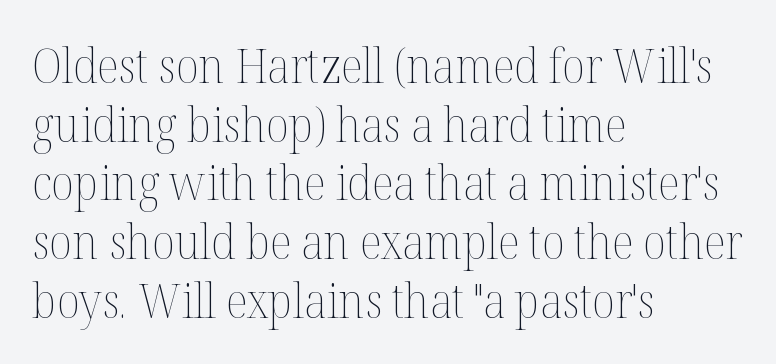
The image shows 47 px thin type, upright; set left-aligned, normal line spacing (1.25x), normal letter spacing, not underlined; medium stroke contrast and a medium x-height.
